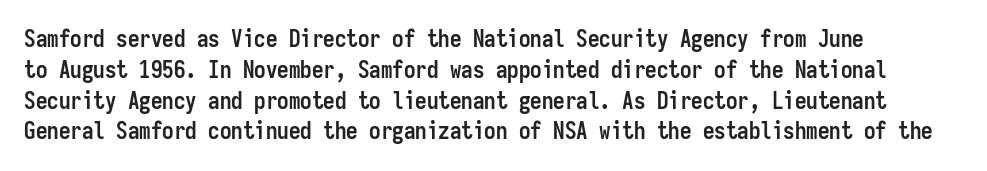
It's the straight-up-and-down kind of type. Descender tails drop into unmarked territory. Weight check: bold — yes, fully. Line beginnings align vertically; line endings do not.
